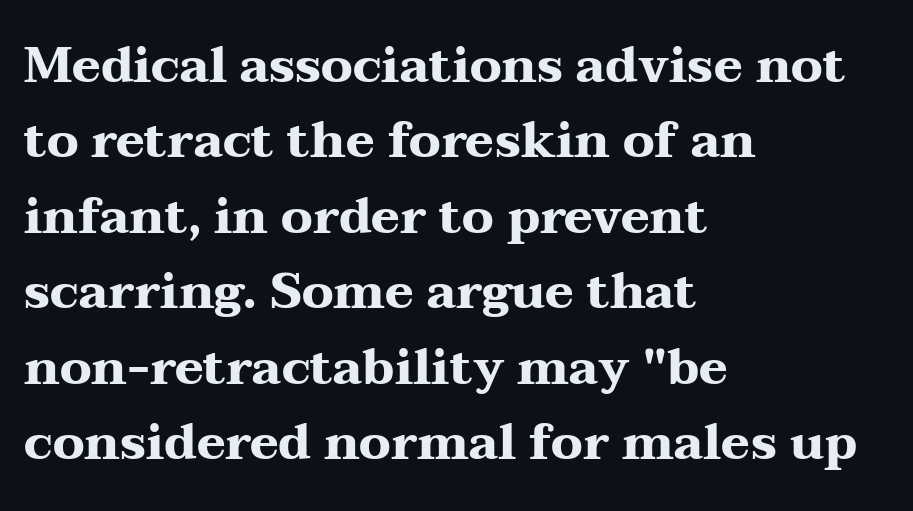
{"serif": "yes", "italic": "no", "bold": "yes", "weight": "heavy", "width": "wide", "stroke_contrast": "medium", "x_height": "medium", "monospaced": "no", "underline": "no", "align": "left", "line_spacing": "normal", "line_spacing_ratio": 1.54, "letter_spacing": "normal", "letter_spacing_em": 0.0, "glyph_px": 49}
